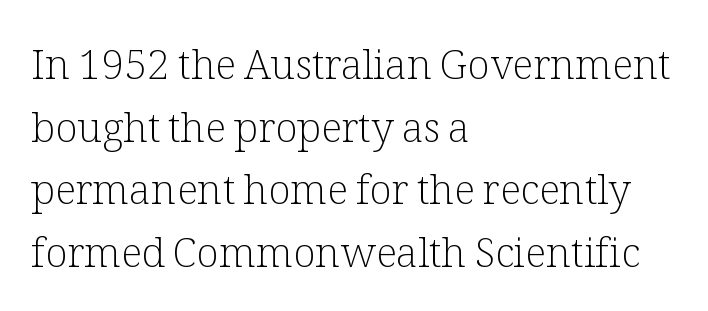
{"serif": "yes", "italic": "no", "bold": "no", "weight": "light", "width": "normal", "stroke_contrast": "low", "x_height": "medium", "monospaced": "no", "underline": "no", "align": "left", "line_spacing": "normal", "line_spacing_ratio": 1.53, "letter_spacing": "normal", "letter_spacing_em": 0.0, "glyph_px": 41}
